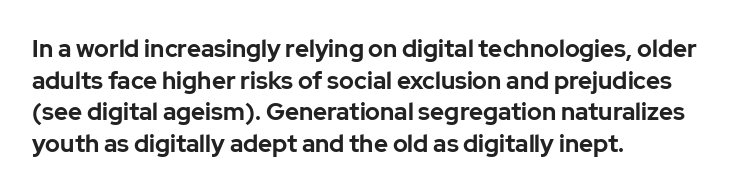
The image shows 24 px bold type, upright; set left-aligned, normal line spacing (1.32x), normal letter spacing, not underlined.
